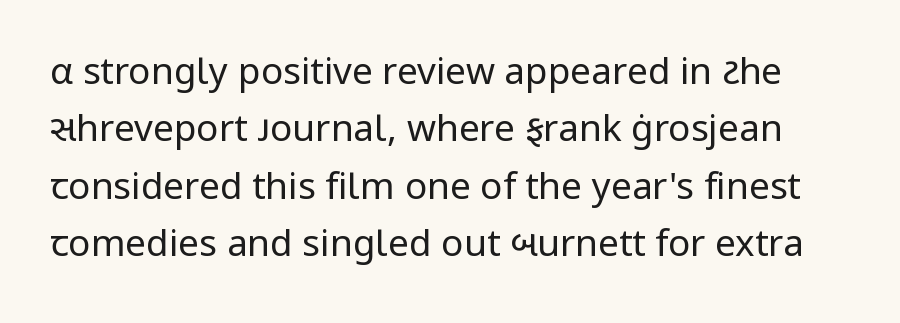
Q: Is the text bold? A: No.
Q: Is the text italic (slanted)? A: No, it is upright.
Q: Is the typeface a serif or a sans-serif typeface? A: Sans-serif.
Q: Is the text underlined? A: No.
Q: Is the spacing between letters normal or unusually wide? A: Normal.
Q: Is the spacing between lines tight, normal or loose? A: Normal.
Q: Width (condensed, normal, or wide)? A: Normal.
Q: Stroke contrast? A: Low.
Q: x-height? A: Medium.
Q: Monospaced? A: No.
